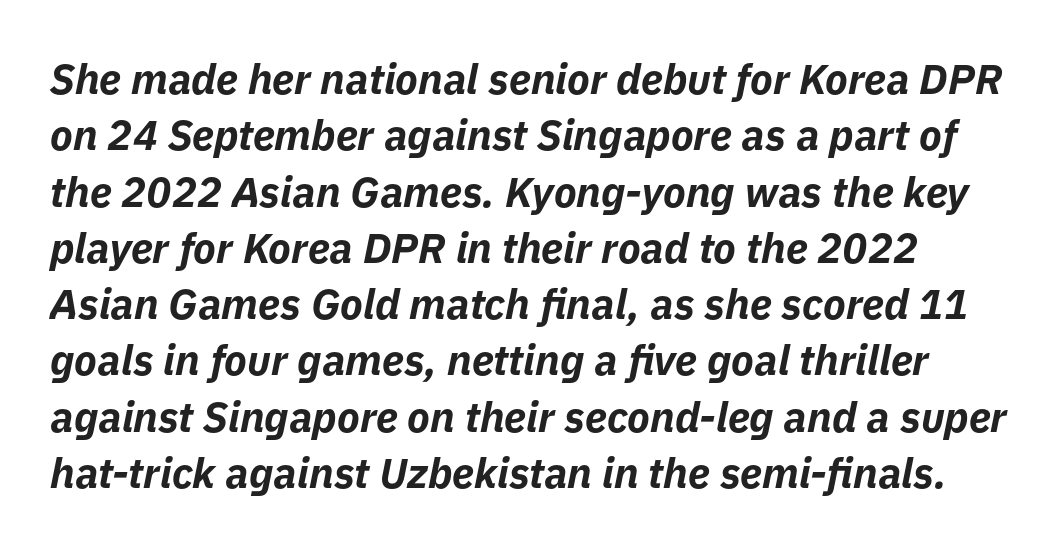
Q: Is the text bold? A: Yes.
Q: Is the text italic (slanted)? A: Yes, it leans right by about 11 degrees.
Q: Is the text underlined? A: No.
Q: Is the spacing between letters normal or unusually wide? A: Normal.
Q: Is the spacing between lines tight, normal or loose? A: Normal.
Q: Width (condensed, normal, or wide)? A: Normal.
Q: Stroke contrast? A: Low.
Q: x-height? A: Medium.
Q: Monospaced? A: No.
